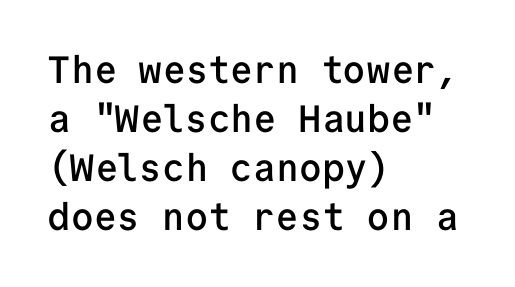
{"serif": "no", "italic": "no", "bold": "semi", "weight": "semibold", "width": "normal", "stroke_contrast": "low", "x_height": "medium", "monospaced": "yes", "underline": "no", "align": "left", "line_spacing": "normal", "line_spacing_ratio": 1.29, "letter_spacing": "normal", "letter_spacing_em": 0.0, "glyph_px": 38}
